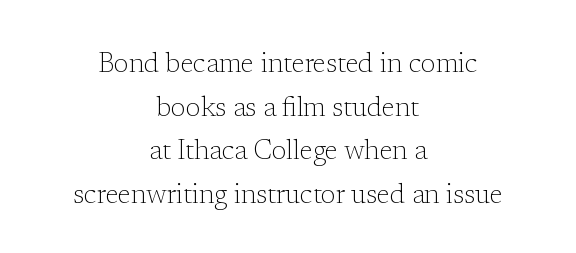
Q: Is the text bold? A: No.
Q: Is the text italic (slanted)? A: No, it is upright.
Q: Is the text underlined? A: No.
Q: How is the paragraph aligned? A: Centered.
Q: Is the spacing between letters normal or unusually wide? A: Normal.
Q: Is the spacing between lines tight, normal or loose? A: Normal.
